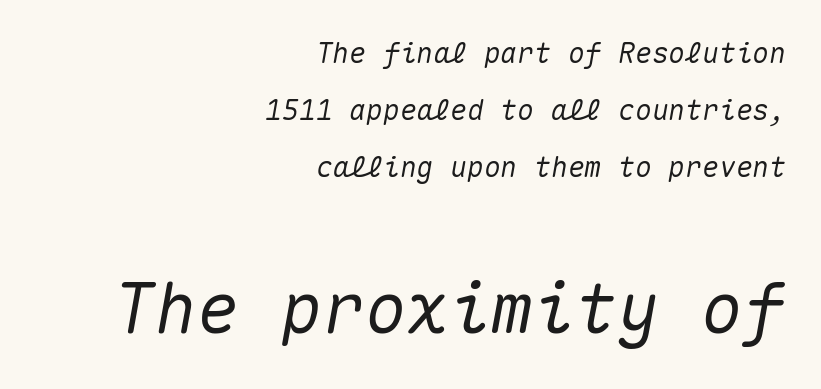
Q: Is the text italic (slanted)? A: Yes, it leans right by about 10 degrees.
Q: Is the text underlined? A: No.
Q: How is the paragraph aligned? A: Right-aligned.
Q: Is the spacing between letters normal or unusually wide? A: Normal.
Q: Is the spacing between lines tight, normal or loose? A: Loose.
Q: Which block of text is set in a larger size, the first (top) or the second (bottom)? A: The second (bottom) one.
Q: Width (condensed, normal, or wide)? A: Normal.
Q: Stroke contrast? A: Medium.
Q: x-height? A: Medium.
Q: Monospaced? A: Yes.
